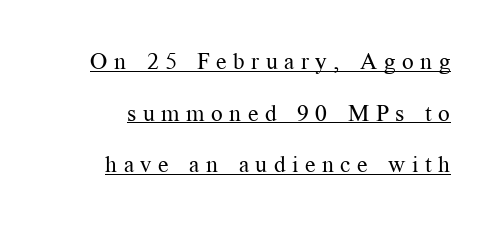
{"italic": "no", "bold": "no", "underline": "yes", "line_spacing": "loose", "line_spacing_ratio": 2.24, "letter_spacing": "wide", "letter_spacing_em": 0.28, "glyph_px": 23}
